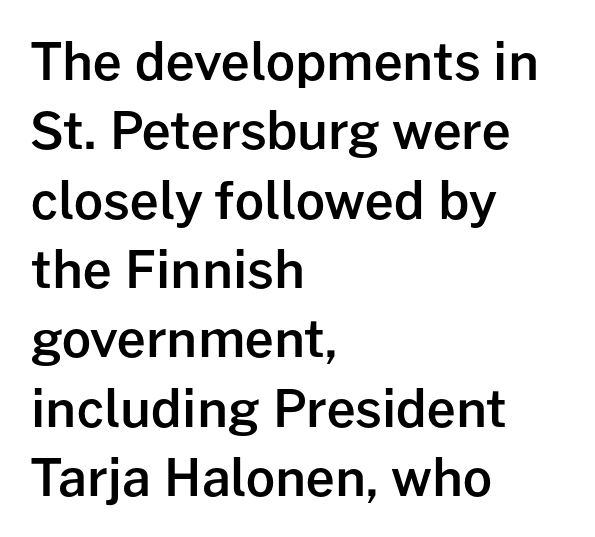
Tracking here is standard; glyphs follow each other at the usual distance. The passage shown is typed in a proportional face where columns would drift. Every stem runs plumb, perpendicular to the baseline. Are there feet on the stems? There aren't — it's a sans. The passage shown is not underscored anywhere. Typeset ragged right — the left edge is the straight one.
